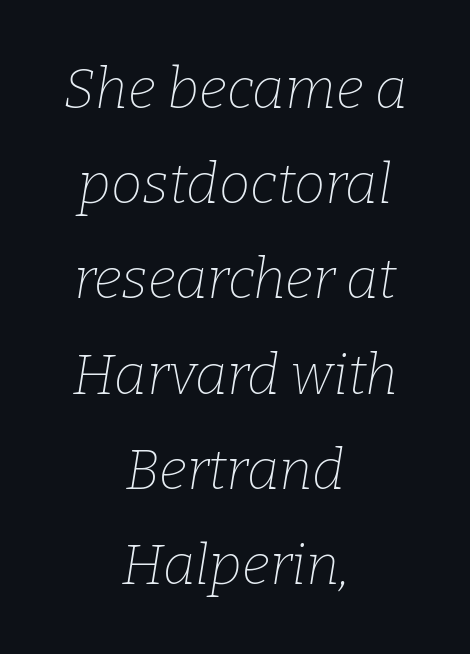
{"serif": "yes", "italic": "yes", "lean": "right", "slant_degrees": 9, "bold": "no", "weight": "thin", "width": "normal", "stroke_contrast": "low", "x_height": "medium", "monospaced": "no", "underline": "no", "align": "center", "line_spacing": "normal", "line_spacing_ratio": 1.7, "letter_spacing": "normal", "letter_spacing_em": 0.0, "glyph_px": 56}
